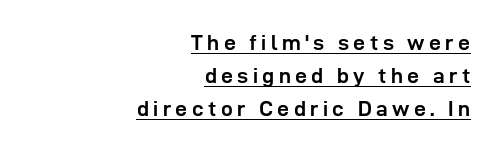
{"italic": "no", "bold": "yes", "underline": "yes", "align": "right", "line_spacing": "normal", "line_spacing_ratio": 1.58, "letter_spacing": "wide", "letter_spacing_em": 0.21, "glyph_px": 21}
